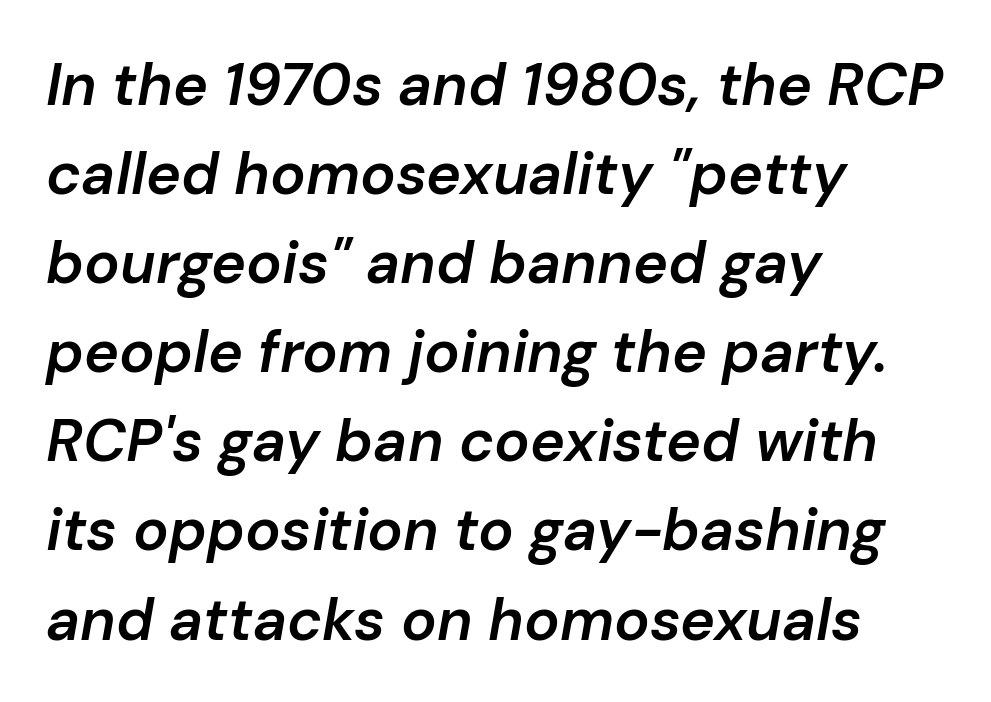
The image shows 59 px semibold type, italic (leaning right); set left-aligned, normal line spacing (1.51x), normal letter spacing, not underlined; low stroke contrast and a medium x-height.
